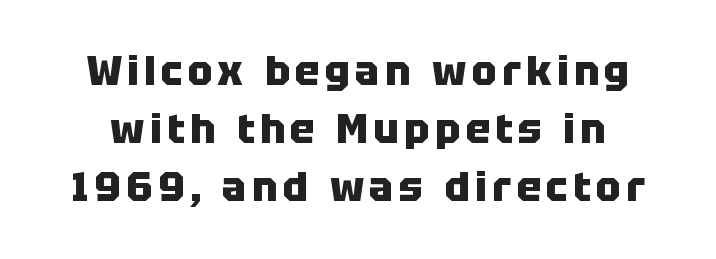
The image shows 41 px heavy sans-serif type, upright; set normal line spacing (1.42x), not underlined; low stroke contrast and a large x-height.
